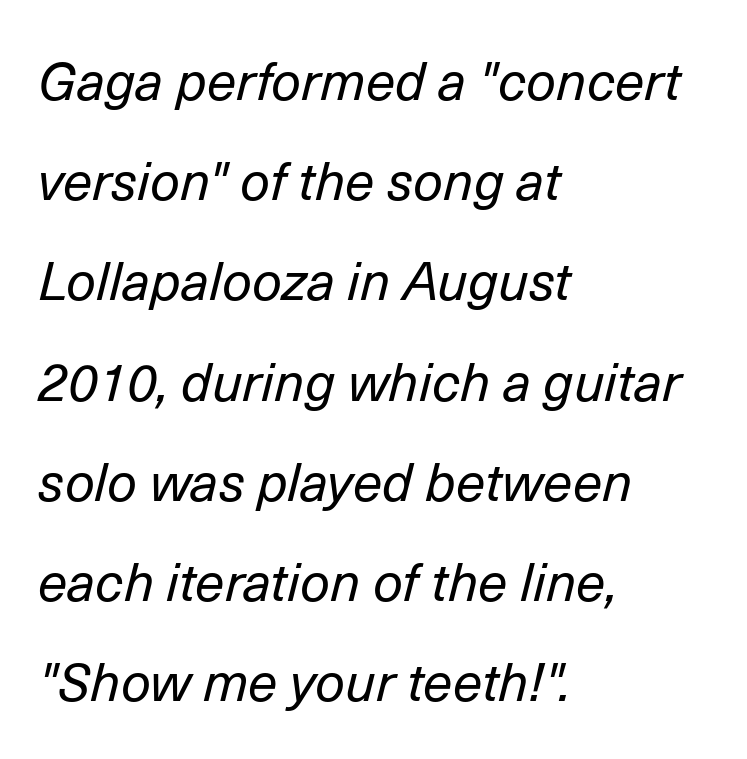
The image shows 53 px regular-weight type, italic (leaning right); set left-aligned, line spacing 1.89x, normal letter spacing, not underlined; low stroke contrast and a medium x-height.
